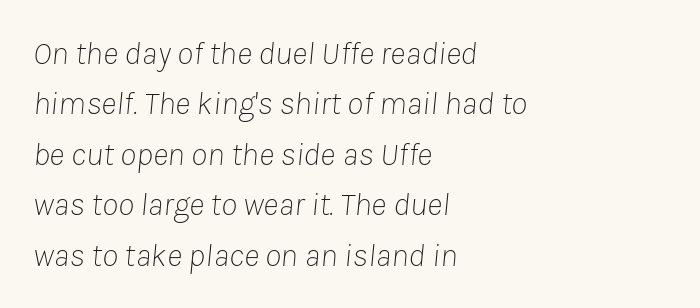
Q: Is the text bold? A: No.
Q: Is the text italic (slanted)? A: Yes, it leans right by about 8 degrees.
Q: Is the text underlined? A: No.
Q: How is the paragraph aligned? A: Left-aligned.
Q: Is the spacing between letters normal or unusually wide? A: Normal.
Q: Is the spacing between lines tight, normal or loose? A: Normal.
Q: Width (condensed, normal, or wide)? A: Normal.
Q: Stroke contrast? A: Low.
Q: x-height? A: Medium.
Q: Monospaced? A: No.
